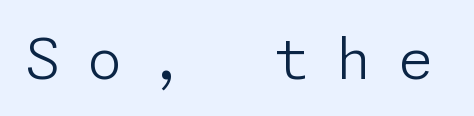
Posture: straight, roman, zero tilt. This is not heavy type; no bold has been used. A typesetter would call this heavily tracked-out type. Underlining? Definitely not there. These lines are composed in type without serifs.
